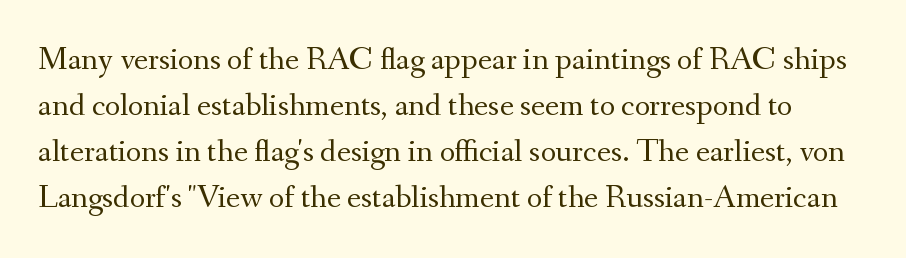
The designer went with a serif here, giving each stem small feet. The typeface has the unassuming heft of standard copy or less. You can tell it's not italic because the verticals are truly vertical. Glyph-to-glyph distance matches everyday printed text. Reading down the column, the eye jumps a familiar distance to each next line.
